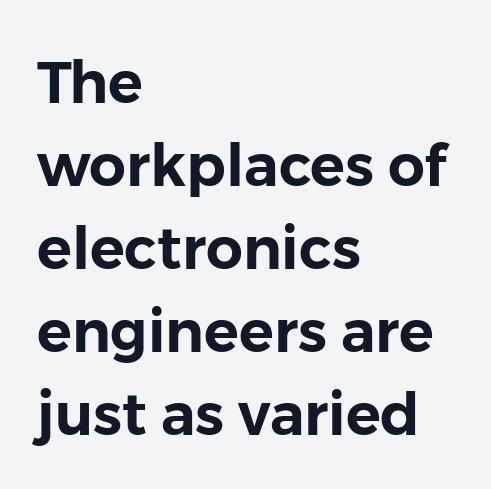
The image shows 58 px sans-serif type, upright; set left-aligned, normal line spacing (1.43x), normal letter spacing, not underlined; low stroke contrast and a medium x-height.
